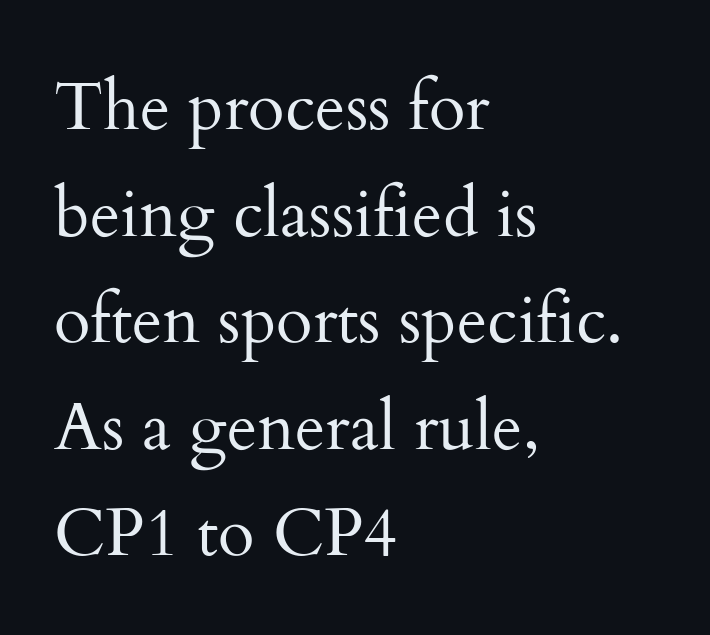
{"serif": "yes", "italic": "no", "bold": "no", "weight": "regular", "width": "normal", "stroke_contrast": "medium", "x_height": "small", "monospaced": "no", "underline": "no", "align": "left", "line_spacing": "normal", "line_spacing_ratio": 1.59, "letter_spacing": "normal", "letter_spacing_em": 0.0, "glyph_px": 67}
